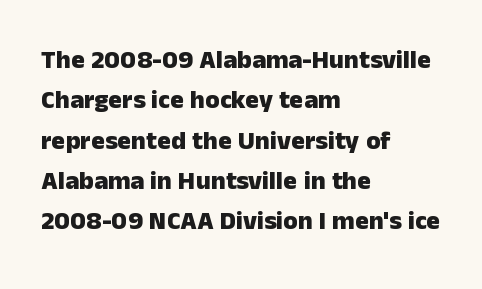
Q: Is the text bold? A: Yes.
Q: Is the text italic (slanted)? A: No, it is upright.
Q: Is the text underlined? A: No.
Q: How is the paragraph aligned? A: Left-aligned.
Q: Is the spacing between letters normal or unusually wide? A: Normal.
Q: Is the spacing between lines tight, normal or loose? A: Normal.
